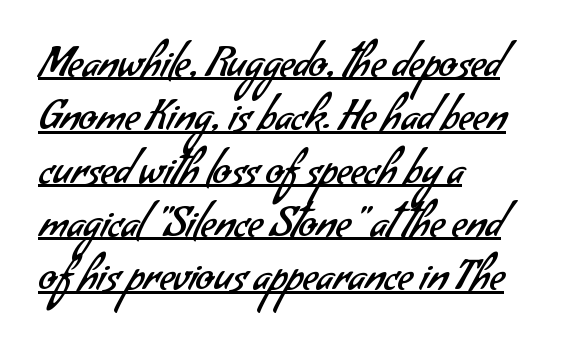
The image shows 41 px regular-weight sans-serif type; set left-aligned, normal line spacing (1.3x), normal letter spacing, underlined; low stroke contrast and a small x-height.
